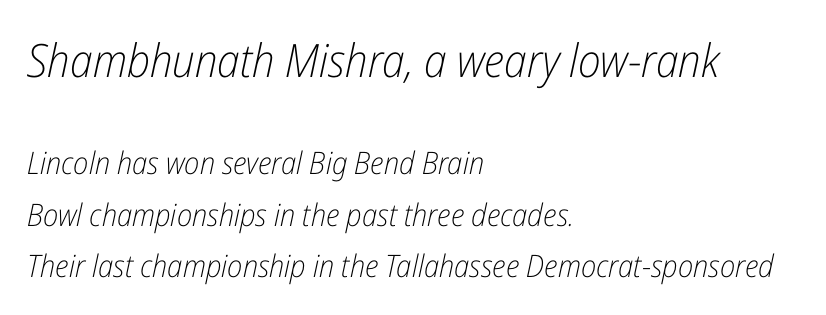
Q: Is the text bold? A: No.
Q: Is the text italic (slanted)? A: Yes, it leans right by about 12 degrees.
Q: Is the text underlined? A: No.
Q: How is the paragraph aligned? A: Left-aligned.
Q: Is the spacing between letters normal or unusually wide? A: Normal.
Q: Is the spacing between lines tight, normal or loose? A: Normal.
Q: Which block of text is set in a larger size, the first (top) or the second (bottom)? A: The first (top) one.
Q: Width (condensed, normal, or wide)? A: Condensed.
Q: Stroke contrast? A: Low.
Q: x-height? A: Medium.
Q: Monospaced? A: No.
